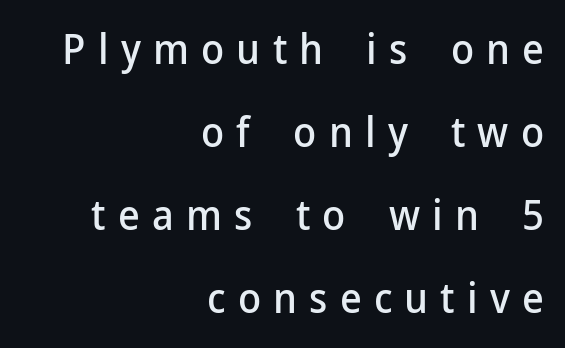
Varying glyph widths throughout — classic text-font behaviour. A typesetter would mark this as roman, not italic. The ragged edge is on the left, which tells us the setting is flush right. The lines are spread far apart with generous leading. Each word looks stretched out because of the extra space between its letters. The typeface chosen for these lines omits serifs.
